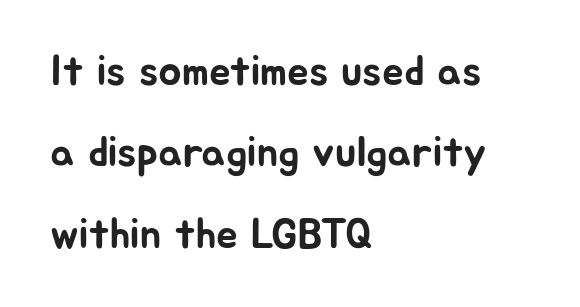
The image shows 43 px sans-serif type, upright; set left-aligned, line spacing 1.89x, normal letter spacing, not underlined; low stroke contrast and a medium x-height.
